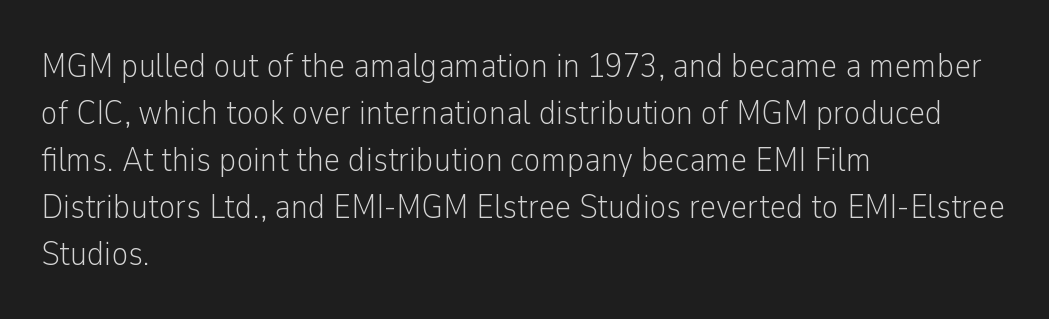
{"serif": "no", "italic": "no", "bold": "no", "weight": "light", "width": "condensed", "stroke_contrast": "low", "x_height": "medium", "monospaced": "no", "underline": "no", "align": "left", "line_spacing": "normal", "line_spacing_ratio": 1.34, "letter_spacing": "normal", "letter_spacing_em": 0.0, "glyph_px": 35}
